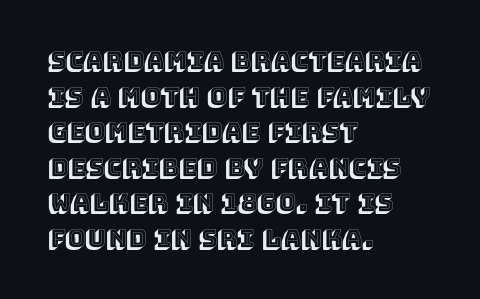
{"italic": "no", "underline": "no", "align": "left", "line_spacing": "normal", "line_spacing_ratio": 1.48, "letter_spacing": "normal", "letter_spacing_em": 0.0, "glyph_px": 24}
